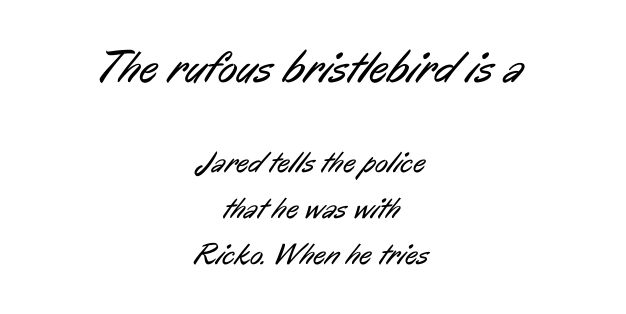
The image shows 45 px regular-weight, condensed sans-serif type; set centered, normal line spacing (1.52x), normal letter spacing, not underlined; the first (top) block is 1.5x larger; low stroke contrast and a medium x-height.
